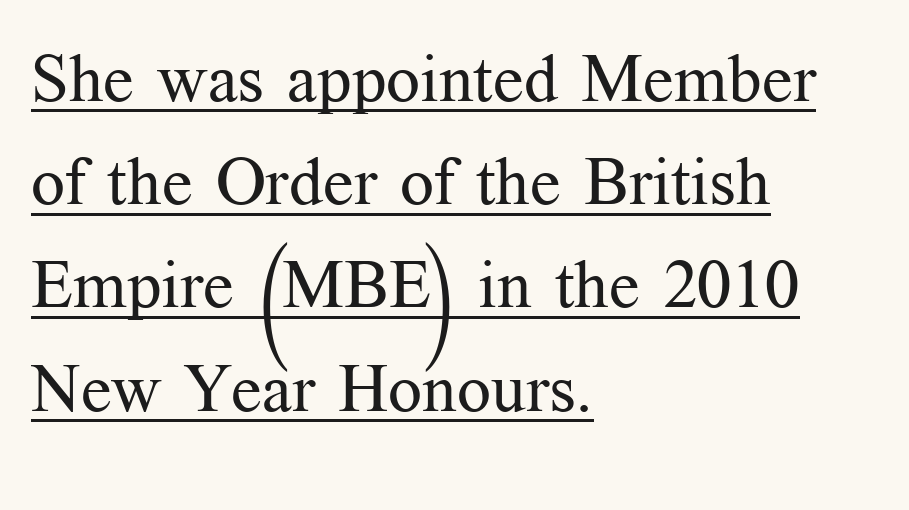
Q: Is the text bold? A: No.
Q: Is the text italic (slanted)? A: No, it is upright.
Q: Is the typeface a serif or a sans-serif typeface? A: Serif.
Q: Is the text underlined? A: Yes.
Q: How is the paragraph aligned? A: Left-aligned.
Q: Is the spacing between letters normal or unusually wide? A: Normal.
Q: Is the spacing between lines tight, normal or loose? A: Normal.
Q: Width (condensed, normal, or wide)? A: Normal.
Q: Stroke contrast? A: Medium.
Q: x-height? A: Medium.
Q: Monospaced? A: No.
